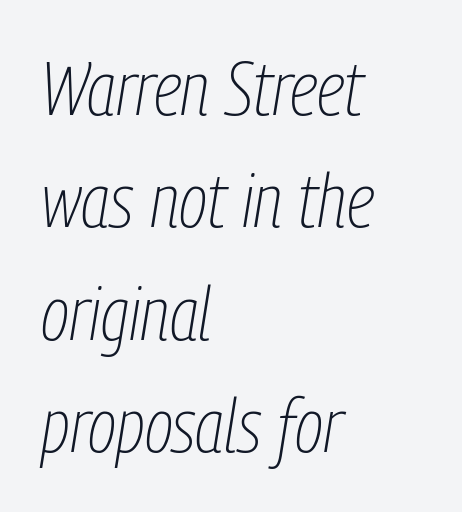
Reading down the block, your eye returns to a fixed left position each line. The rendering uses natural spacing where letterforms have individual widths. Stems here are at most as thick as an everyday book face. In terms of letterspacing, this is plain default setting.
